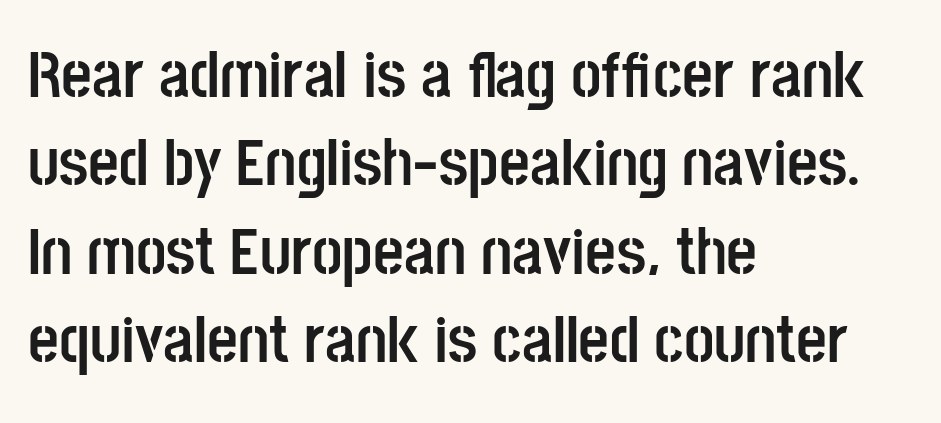
The image shows 67 px semibold, condensed sans-serif type, upright; set left-aligned, normal line spacing (1.32x), normal letter spacing, not underlined; low stroke contrast and a large x-height.
